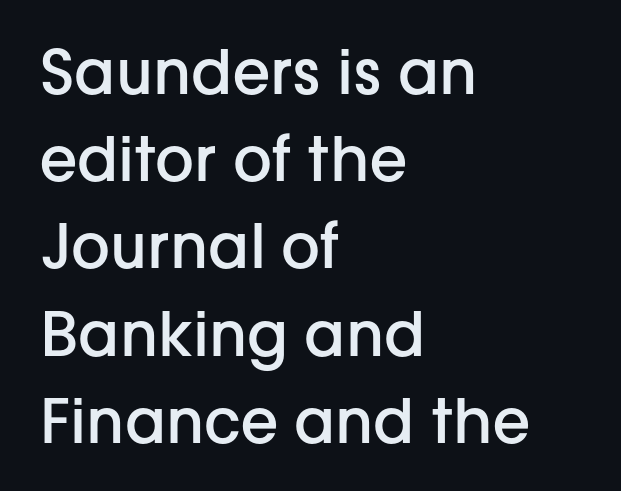
The image shows 61 px semibold sans-serif type, upright; set left-aligned, normal line spacing (1.43x), normal letter spacing, not underlined; low stroke contrast and a medium x-height.
